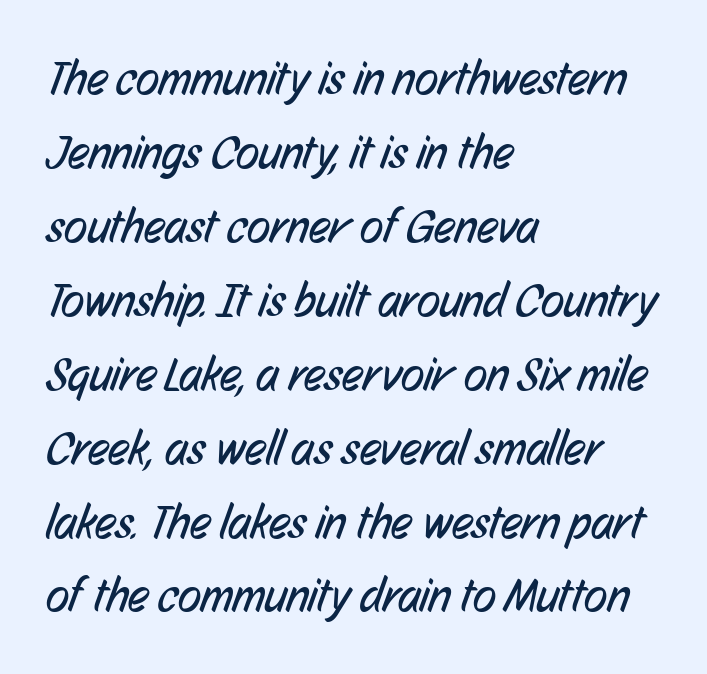
The image shows 48 px regular-weight, condensed sans-serif type; set left-aligned, normal line spacing (1.54x), normal letter spacing, not underlined; low stroke contrast and a medium x-height.
